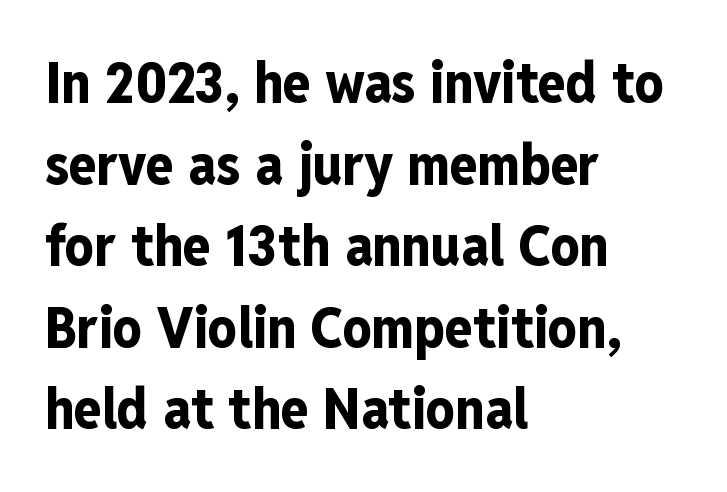
Q: Is the text bold? A: Yes.
Q: Is the text italic (slanted)? A: No, it is upright.
Q: Is the typeface a serif or a sans-serif typeface? A: Sans-serif.
Q: Is the text underlined? A: No.
Q: How is the paragraph aligned? A: Left-aligned.
Q: Is the spacing between letters normal or unusually wide? A: Normal.
Q: Is the spacing between lines tight, normal or loose? A: Normal.
Q: Width (condensed, normal, or wide)? A: Condensed.
Q: Stroke contrast? A: Low.
Q: x-height? A: Medium.
Q: Monospaced? A: No.
